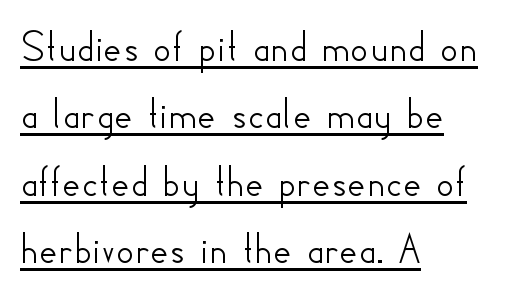
Q: Is the text italic (slanted)? A: No, it is upright.
Q: Is the typeface a serif or a sans-serif typeface? A: Sans-serif.
Q: Is the text underlined? A: Yes.
Q: How is the paragraph aligned? A: Left-aligned.
Q: Is the spacing between letters normal or unusually wide? A: Normal.
Q: Is the spacing between lines tight, normal or loose? A: Normal.
Q: Width (condensed, normal, or wide)? A: Normal.
Q: Stroke contrast? A: Low.
Q: x-height? A: Small.
Q: Monospaced? A: No.
